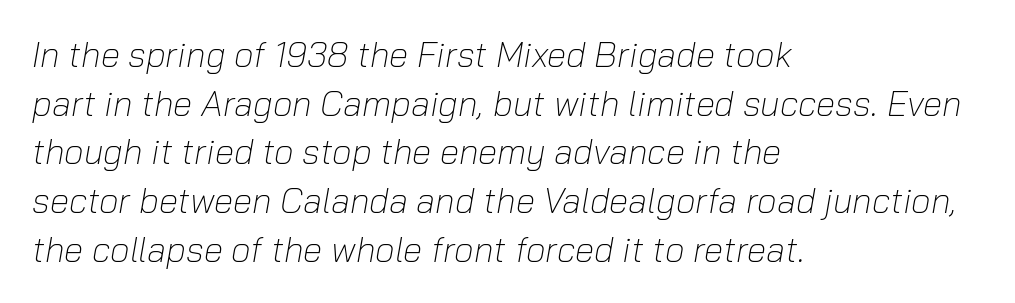
Q: Is the text bold? A: No.
Q: Is the text italic (slanted)? A: Yes, it leans right by about 10 degrees.
Q: Is the text underlined? A: No.
Q: How is the paragraph aligned? A: Left-aligned.
Q: Is the spacing between letters normal or unusually wide? A: Normal.
Q: Is the spacing between lines tight, normal or loose? A: Normal.
Q: Width (condensed, normal, or wide)? A: Normal.
Q: Stroke contrast? A: Low.
Q: x-height? A: Medium.
Q: Monospaced? A: No.
